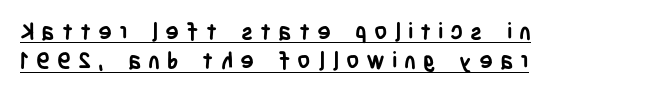
Q: Is the text bold? A: Yes.
Q: Is the text italic (slanted)? A: No, it is upright.
Q: Is the text underlined? A: Yes.
Q: How is the paragraph aligned? A: Left-aligned.
Q: Is the spacing between letters normal or unusually wide? A: Unusually wide.
Q: Is the spacing between lines tight, normal or loose? A: Normal.
